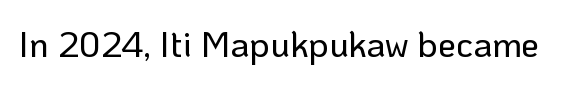
Q: Is the text italic (slanted)? A: No, it is upright.
Q: Is the typeface a serif or a sans-serif typeface? A: Sans-serif.
Q: Is the text underlined? A: No.
Q: Is the spacing between letters normal or unusually wide? A: Normal.
Q: Width (condensed, normal, or wide)? A: Normal.
Q: Stroke contrast? A: Low.
Q: x-height? A: Medium.
Q: Monospaced? A: No.
